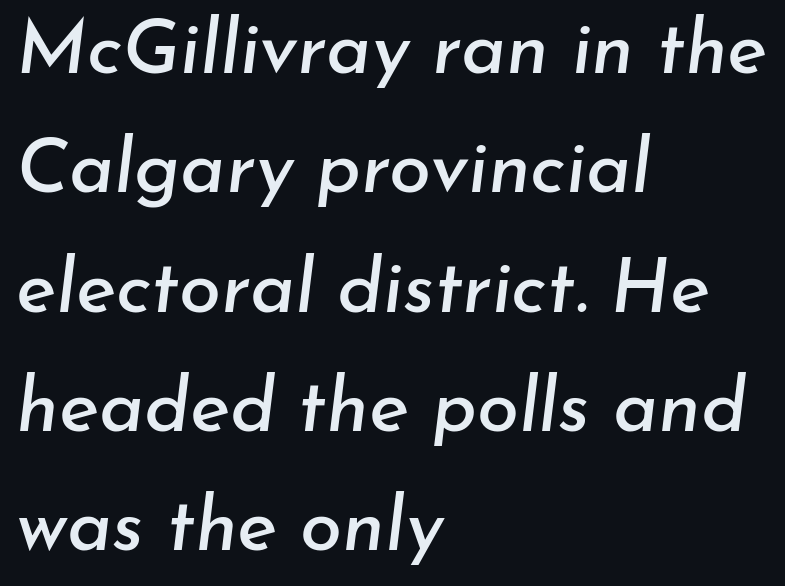
Underlining? Definitely not there. Do the characters align in a grid? No, the font is proportional. Notice how the stems are inclined rather than vertical — that's the hallmark of italics. Layout note: lines flush left. Look at the tracking — it's just the regular setting, nothing added.
